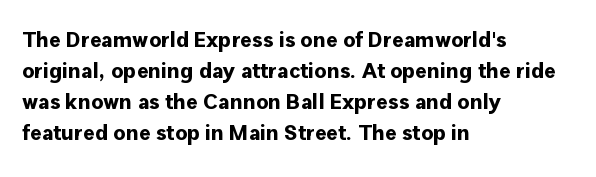
{"italic": "no", "bold": "yes", "underline": "no", "align": "left", "line_spacing": "normal", "line_spacing_ratio": 1.41, "letter_spacing": "normal", "letter_spacing_em": 0.0, "glyph_px": 22}
